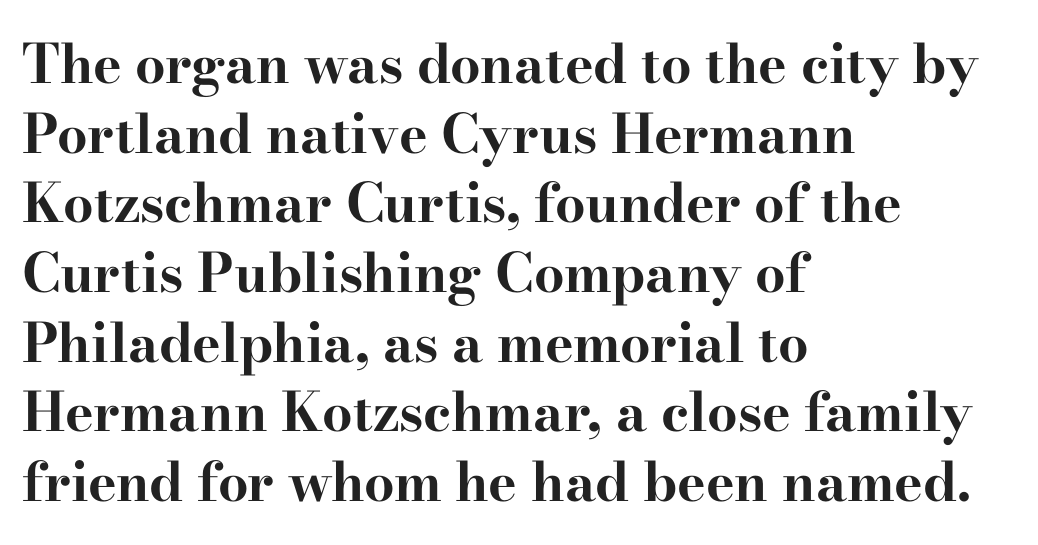
The face used here is seriffed, in the tradition of book romans. Ordinary non-slanted type is in use. Weight check: bold — yes, fully. The words here are not underlined. The face used here is proportionally spaced, like ordinary book or web type. Every row of glyphs begins at an identical x-position on the left.
